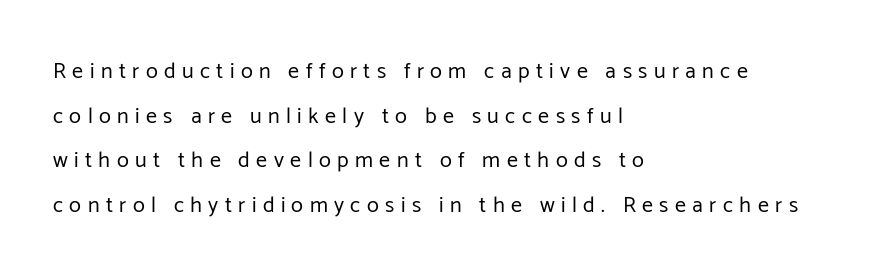
The designer dialed line spacing up above the default. The lines are quadded left. Descenders are the only things crossing below the line. Compared with typical body copy, the letter spacing here is much looser.
